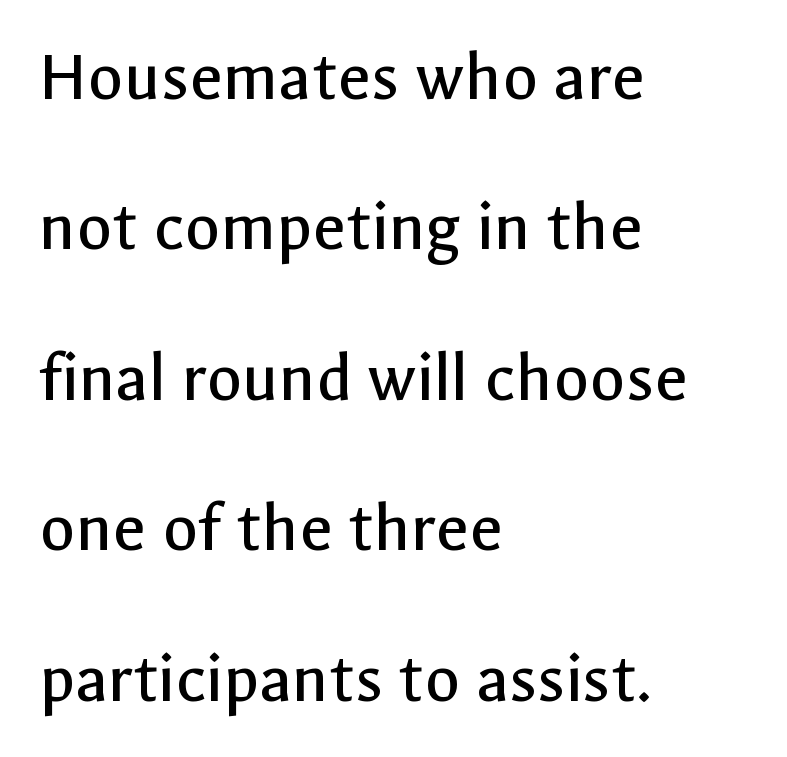
Q: Is the text bold? A: No.
Q: Is the text italic (slanted)? A: No, it is upright.
Q: Is the typeface a serif or a sans-serif typeface? A: Sans-serif.
Q: Is the text underlined? A: No.
Q: How is the paragraph aligned? A: Left-aligned.
Q: Is the spacing between letters normal or unusually wide? A: Normal.
Q: Is the spacing between lines tight, normal or loose? A: Loose.
Q: Width (condensed, normal, or wide)? A: Normal.
Q: x-height? A: Medium.
Q: Monospaced? A: No.
